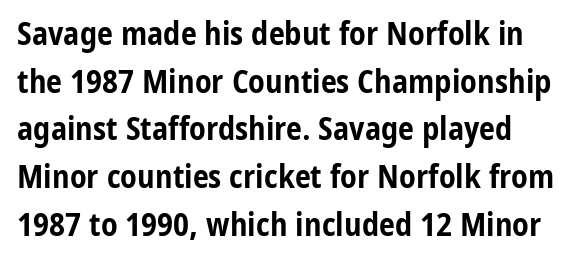
Q: Is the text bold? A: Yes.
Q: Is the text italic (slanted)? A: No, it is upright.
Q: Is the typeface a serif or a sans-serif typeface? A: Sans-serif.
Q: Is the text underlined? A: No.
Q: Is the spacing between letters normal or unusually wide? A: Normal.
Q: Is the spacing between lines tight, normal or loose? A: Normal.
Q: Width (condensed, normal, or wide)? A: Condensed.
Q: Stroke contrast? A: Low.
Q: x-height? A: Medium.
Q: Monospaced? A: No.
